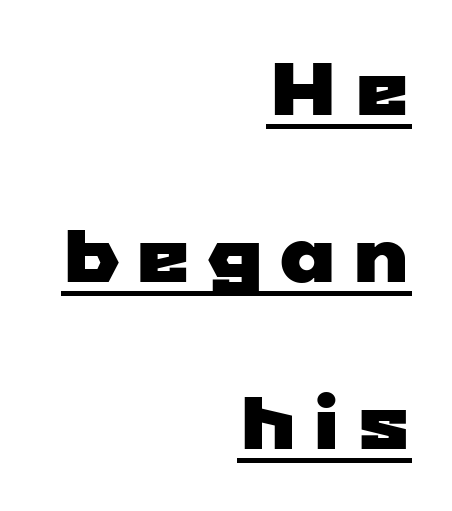
The image shows 75 px wide sans-serif type; set right-aligned, loose line spacing (2.23x), underlined; low stroke contrast and a medium x-height.
